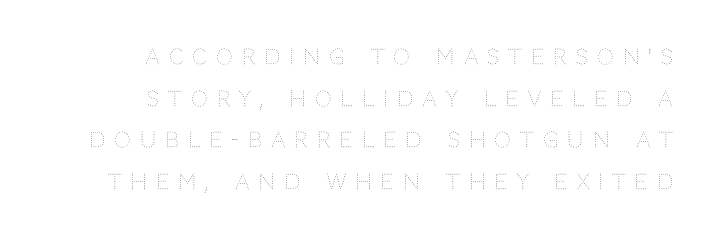
The image shows 21 px text type, upright; set right-aligned, loose line spacing (1.98x), unusually wide letter spacing (+0.43 em), not underlined.
